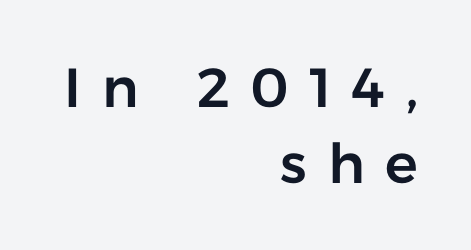
{"serif": "no", "italic": "no", "width": "normal", "stroke_contrast": "low", "x_height": "medium", "monospaced": "no", "underline": "no", "align": "right", "line_spacing": "normal", "line_spacing_ratio": 1.38, "letter_spacing": "wide", "letter_spacing_em": 0.38, "glyph_px": 55}
